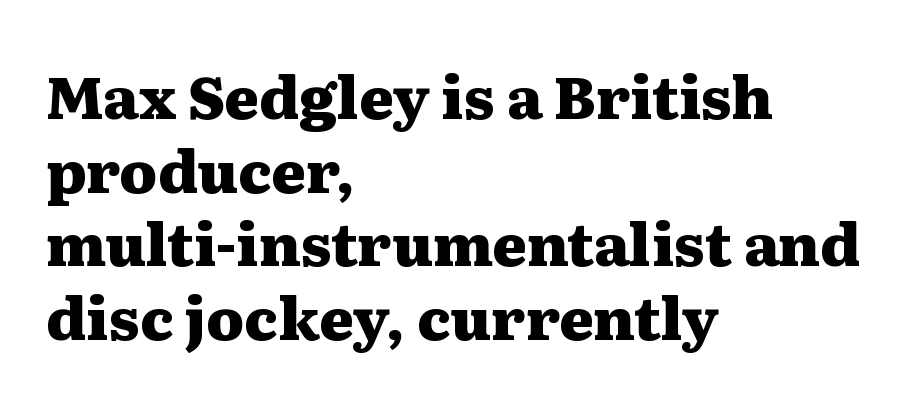
Q: Is the text bold? A: Yes.
Q: Is the text italic (slanted)? A: No, it is upright.
Q: Is the typeface a serif or a sans-serif typeface? A: Serif.
Q: Is the text underlined? A: No.
Q: How is the paragraph aligned? A: Left-aligned.
Q: Is the spacing between letters normal or unusually wide? A: Normal.
Q: Is the spacing between lines tight, normal or loose? A: Normal.
Q: Width (condensed, normal, or wide)? A: Wide.
Q: Stroke contrast? A: Medium.
Q: x-height? A: Medium.
Q: Monospaced? A: No.
